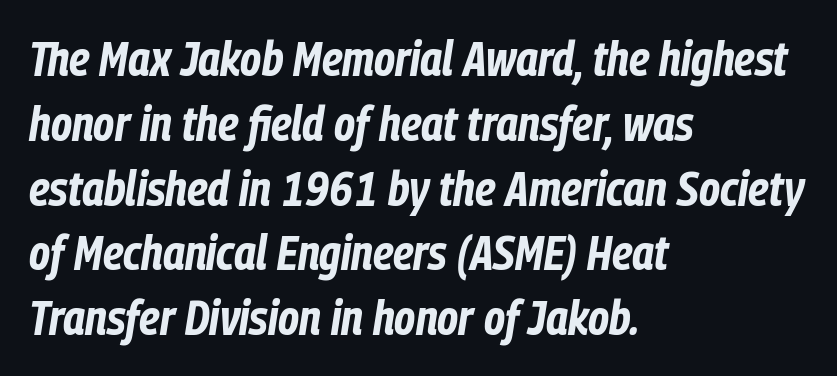
Q: Is the text bold? A: Yes.
Q: Is the text italic (slanted)? A: Yes, it leans right by about 9 degrees.
Q: Is the text underlined? A: No.
Q: How is the paragraph aligned? A: Left-aligned.
Q: Is the spacing between letters normal or unusually wide? A: Normal.
Q: Is the spacing between lines tight, normal or loose? A: Normal.
Q: Width (condensed, normal, or wide)? A: Condensed.
Q: Stroke contrast? A: Low.
Q: x-height? A: Medium.
Q: Monospaced? A: No.
